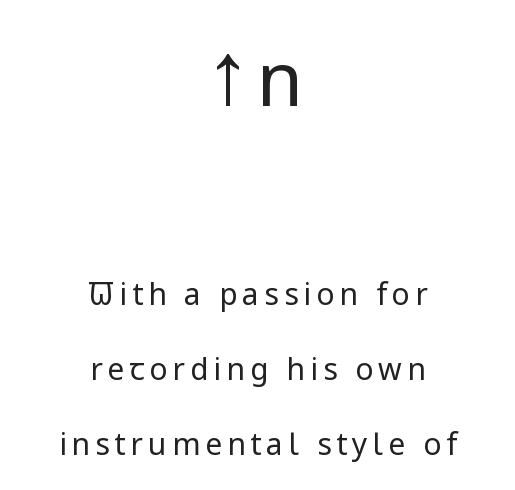
{"serif": "no", "italic": "no", "bold": "no", "weight": "regular", "width": "normal", "stroke_contrast": "low", "x_height": "medium", "monospaced": "no", "underline": "no", "align": "center", "line_spacing": "loose", "line_spacing_ratio": 2.5, "larger_block": "first", "size_ratio": 2.5, "glyph_px": 75}
